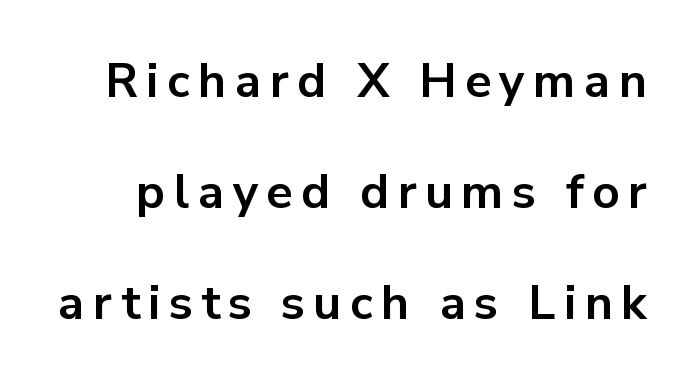
The image shows 48 px bold sans-serif type, upright; set loose line spacing (2.31x), not underlined; low stroke contrast and a medium x-height.
